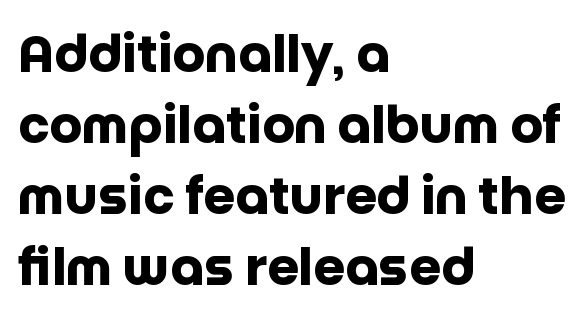
Leftover space on each line is placed entirely after the last word. The string is rendered with underlining switched off. The rendering uses natural spacing where letterforms have individual widths. Between one letter and the next there's only the usual sliver of space. This sample keeps an unexceptional amount of space between lines. A dark, heavy texture on the line: the type is bold.
